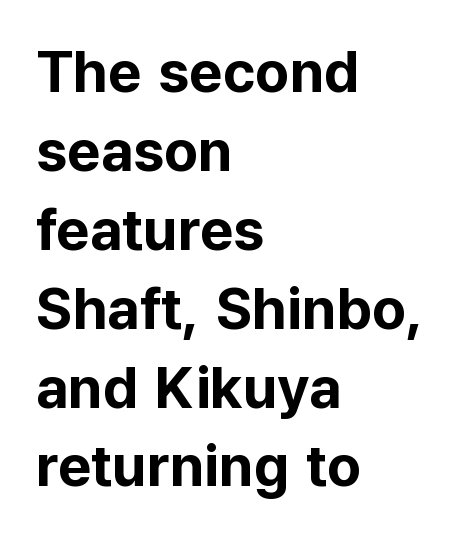
Q: Is the text bold? A: Yes.
Q: Is the text italic (slanted)? A: No, it is upright.
Q: Is the typeface a serif or a sans-serif typeface? A: Sans-serif.
Q: Is the text underlined? A: No.
Q: How is the paragraph aligned? A: Left-aligned.
Q: Is the spacing between letters normal or unusually wide? A: Normal.
Q: Is the spacing between lines tight, normal or loose? A: Normal.
Q: Width (condensed, normal, or wide)? A: Normal.
Q: Stroke contrast? A: Low.
Q: x-height? A: Medium.
Q: Monospaced? A: No.
